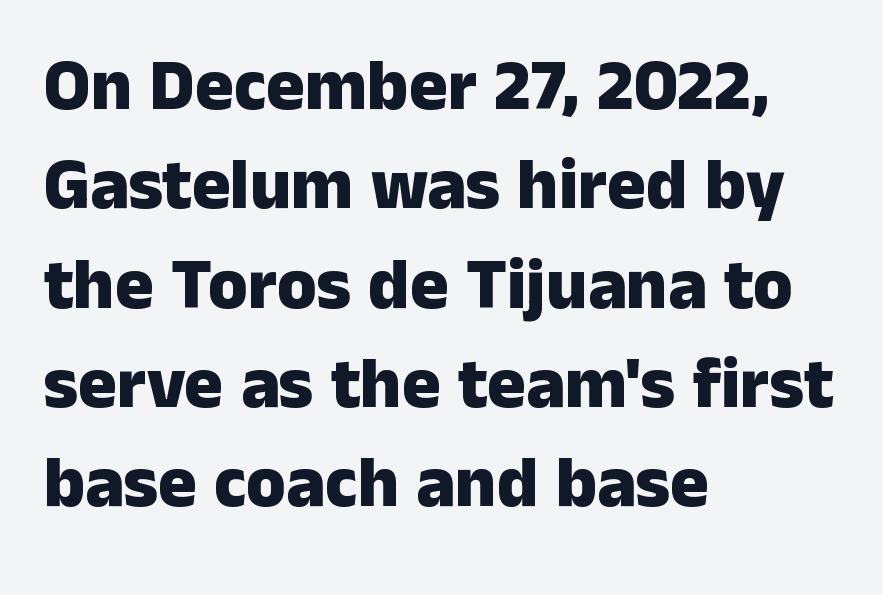
{"serif": "no", "italic": "no", "bold": "yes", "weight": "heavy", "width": "normal", "stroke_contrast": "low", "x_height": "medium", "monospaced": "no", "underline": "no", "align": "left", "line_spacing": "normal", "line_spacing_ratio": 1.38, "letter_spacing": "normal", "letter_spacing_em": 0.0, "glyph_px": 72}
